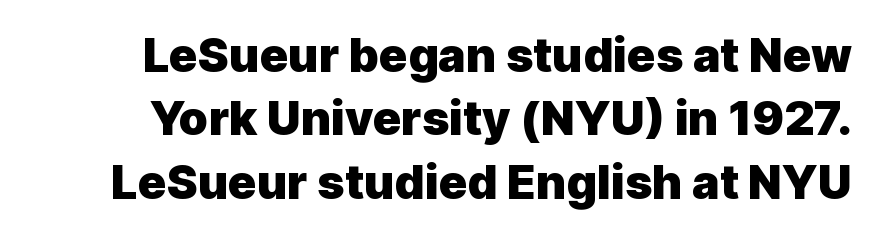
{"serif": "no", "italic": "no", "bold": "yes", "weight": "heavy", "width": "normal", "x_height": "medium", "monospaced": "no", "underline": "no", "line_spacing": "normal", "line_spacing_ratio": 1.35, "letter_spacing": "normal", "letter_spacing_em": 0.0, "glyph_px": 47}
